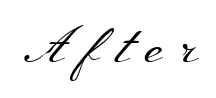
Look at the bottom of the vertical strokes: they flare into serifs here. Students, note that the glyphs here are deliberately spaced far apart. This reads as an unemphasized weight, regular at the heaviest. The passage shown is typed in a proportional face where columns would drift.
